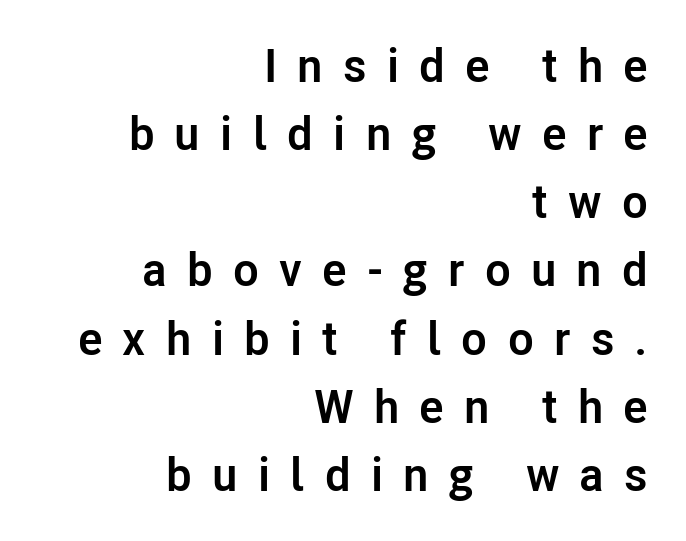
{"serif": "no", "italic": "no", "bold": "yes", "weight": "semibold", "width": "normal", "stroke_contrast": "low", "x_height": "medium", "monospaced": "no", "underline": "no", "align": "right", "line_spacing": "normal", "line_spacing_ratio": 1.45, "letter_spacing": "wide", "letter_spacing_em": 0.43, "glyph_px": 47}
